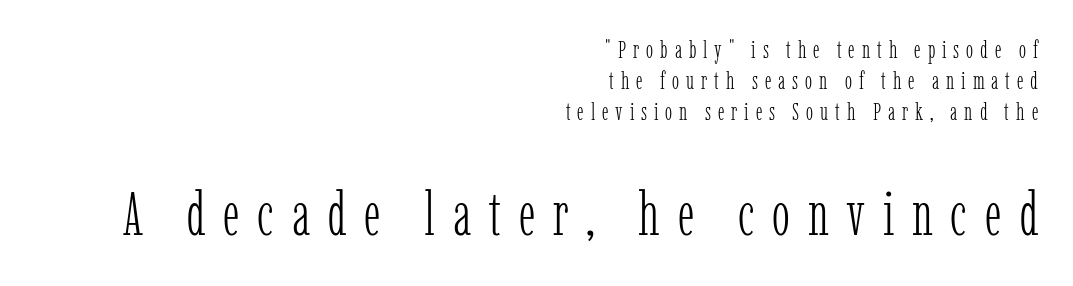
The image shows 61 px light, condensed serif type, upright; set right-aligned, normal line spacing (1.29x), unusually wide letter spacing (+0.29 em), not underlined; the second (bottom) block is 2.54x larger; low stroke contrast and a medium x-height.
